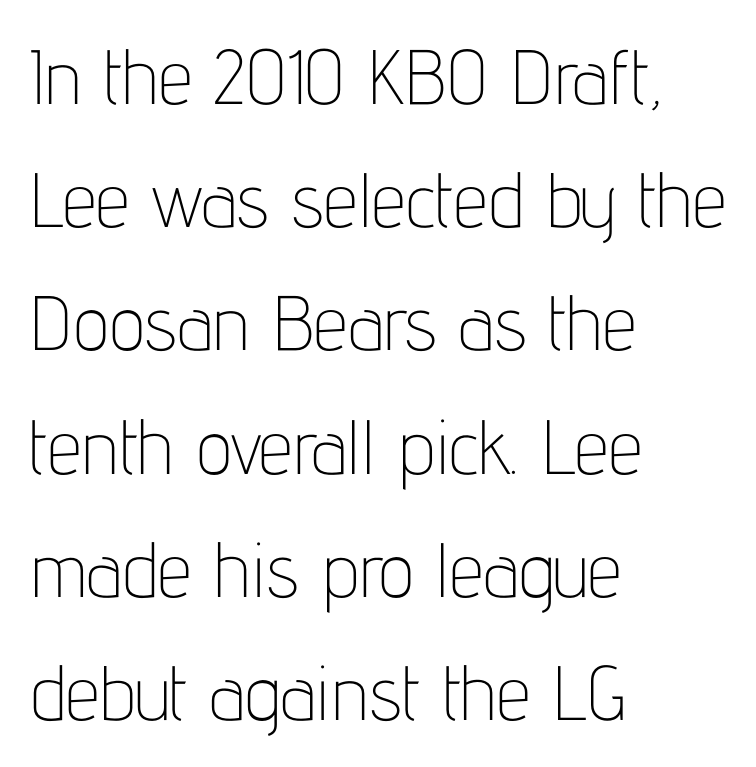
The image shows 77 px thin, condensed sans-serif type, upright; set left-aligned, normal line spacing (1.6x), normal letter spacing, not underlined; low stroke contrast and a medium x-height.
